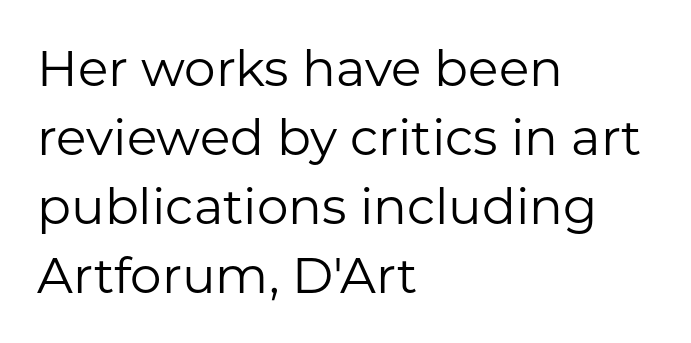
Here the glyphs are tracked normally, forming tight word shapes. These lines were composed using upright roman letters. The compositor pushed each line to the left boundary. A typesetter would call this proportional, since set widths differ per character. This is not heavy type; no bold has been used. The area under the type is left untouched.
